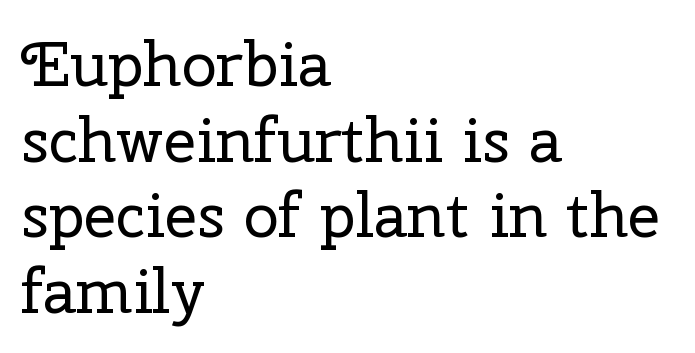
The setting favours the left margin, as ordinary paragraphs usually do. You could call the tracking neutral — neither tight nor loose. The typography opts for an upright posture over an oblique one. Underlining? Definitely not there. This sample uses a serif face.
